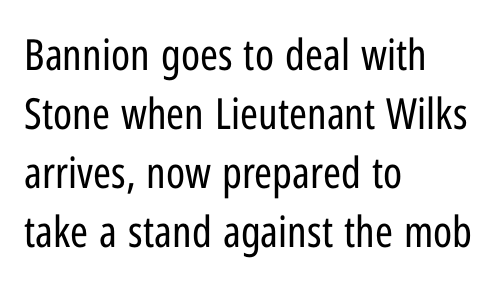
The image shows 43 px regular-weight, condensed sans-serif type, upright; set left-aligned, normal line spacing (1.37x), normal letter spacing, not underlined; low stroke contrast and a medium x-height.
